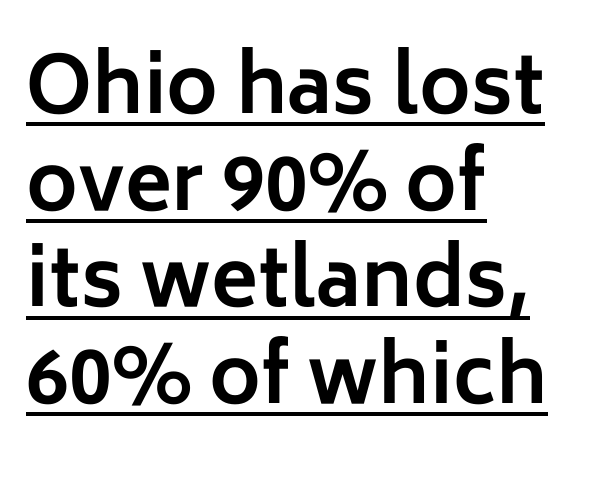
The image shows 78 px bold sans-serif type, upright; set left-aligned, line spacing 1.24x, normal letter spacing, underlined; low stroke contrast and a medium x-height.
